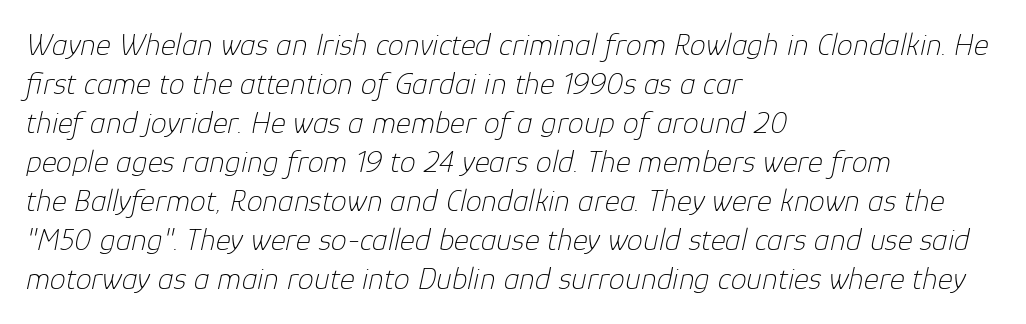
The image shows 32 px thin type, italic (leaning right); set left-aligned, line spacing 1.22x, normal letter spacing, not underlined; low stroke contrast and a medium x-height.
